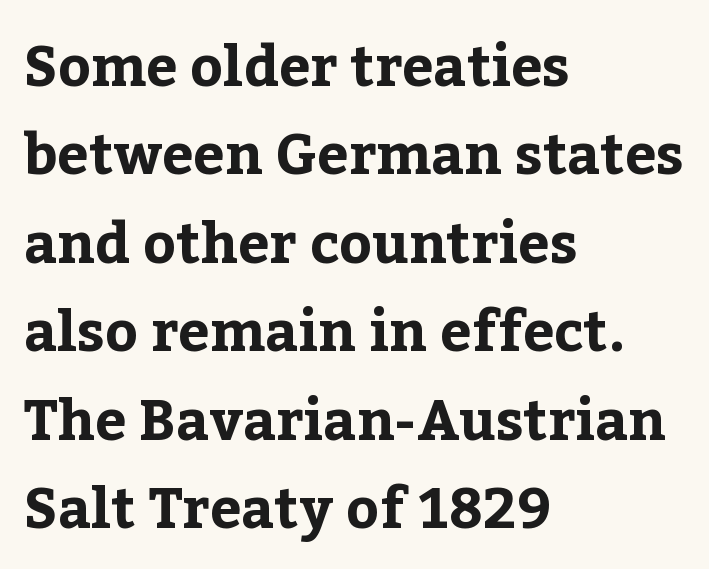
{"serif": "yes", "italic": "no", "bold": "yes", "weight": "bold", "width": "normal", "stroke_contrast": "low", "x_height": "medium", "monospaced": "no", "underline": "no", "align": "left", "line_spacing": "normal", "line_spacing_ratio": 1.58, "letter_spacing": "normal", "letter_spacing_em": 0.0, "glyph_px": 56}
